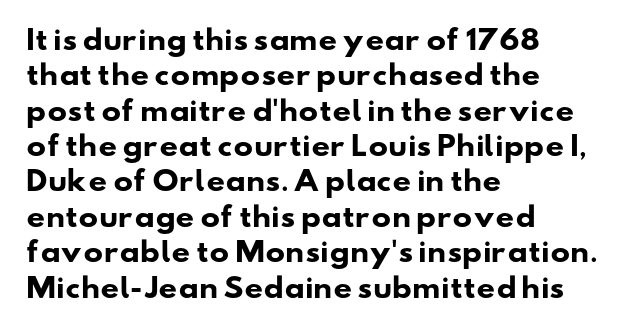
The image shows 26 px bold type; set left-aligned, normal line spacing (1.36x), normal letter spacing, not underlined.
